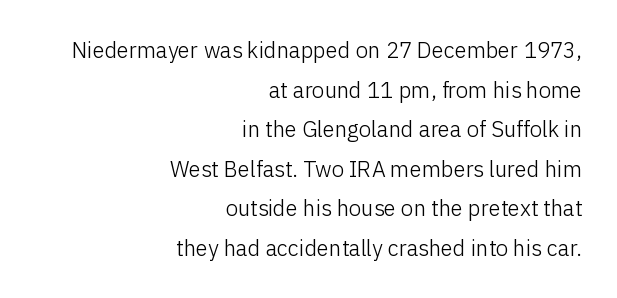
The image shows 22 px text type, upright; set right-aligned, line spacing 1.8x, normal letter spacing, not underlined.
